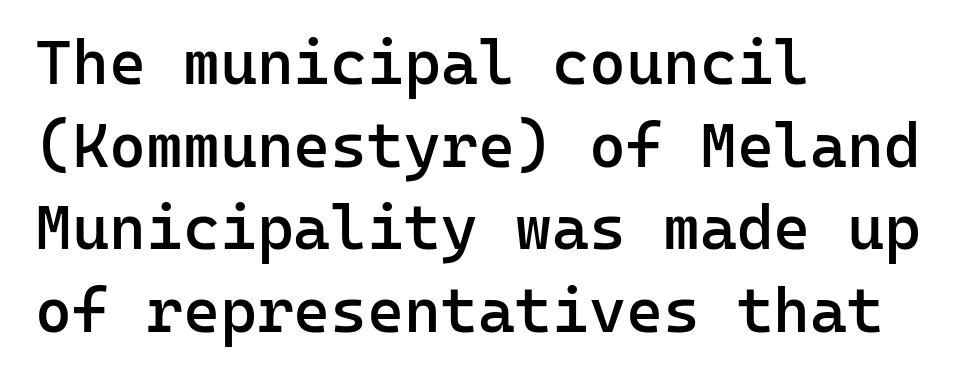
{"serif": "no", "italic": "no", "bold": "semi", "weight": "semibold", "width": "normal", "stroke_contrast": "low", "x_height": "medium", "monospaced": "yes", "underline": "no", "align": "left", "line_spacing": "normal", "line_spacing_ratio": 1.31, "letter_spacing": "normal", "letter_spacing_em": 0.0, "glyph_px": 63}
